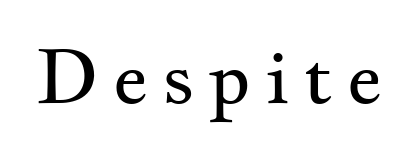
Beneath every word, the page is bare. Is there any slant? The stems are plumb. The typeface chosen for these lines features serifs. These lines are rendered in a variable-pitch font. Is the type heavy? It reads as light-to-regular instead.
